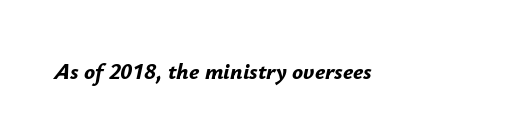
The image shows 23 px bold type, italic (leaning right); set normal letter spacing, not underlined.
